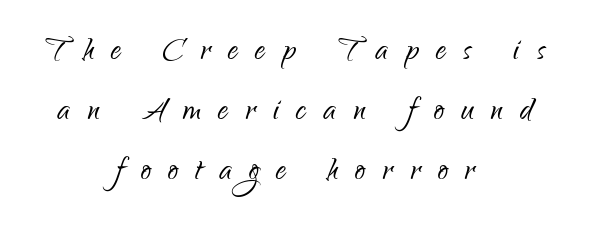
Q: Is the text bold? A: No.
Q: Is the text italic (slanted)? A: Yes.
Q: Is the typeface a serif or a sans-serif typeface? A: Sans-serif.
Q: Is the text underlined? A: No.
Q: How is the paragraph aligned? A: Centered.
Q: Is the spacing between letters normal or unusually wide? A: Unusually wide.
Q: Is the spacing between lines tight, normal or loose? A: Normal.
Q: Width (condensed, normal, or wide)? A: Condensed.
Q: Stroke contrast? A: Low.
Q: x-height? A: Small.
Q: Monospaced? A: No.
